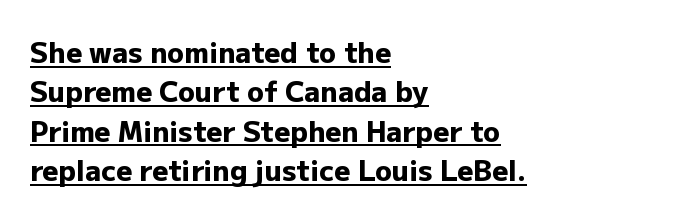
The image shows 28 px heavy sans-serif type, upright; set left-aligned, normal line spacing (1.41x), normal letter spacing, underlined; low stroke contrast and a medium x-height.
